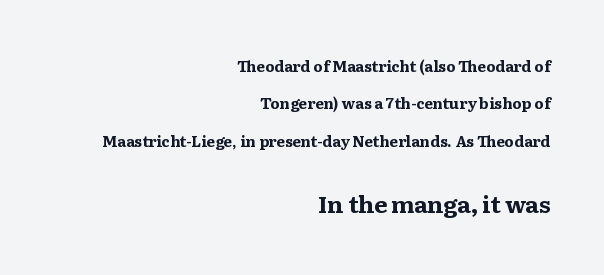
The image shows 23 px bold type, upright; set right-aligned, loose line spacing (2.5x), normal letter spacing, not underlined; the second (bottom) block is 1.53x larger.
